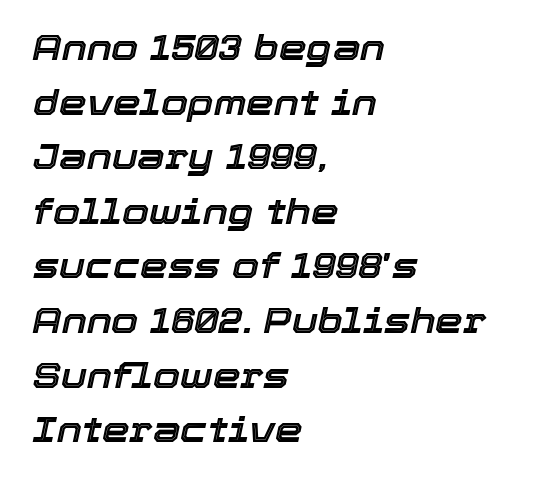
Decoration check: the copy has no underline. Character widths vary here, with narrow letters taking less room than wide ones. If you drew a line through each stem, it would be angled. Compared with typical paragraphs, the rows here are spaced about the same.
